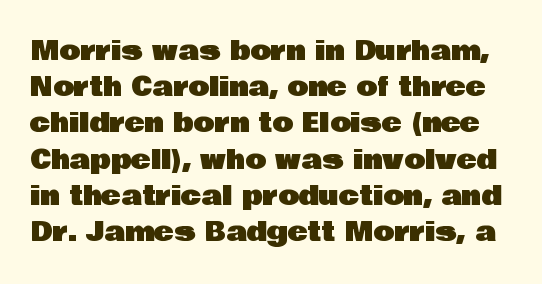
{"italic": "no", "underline": "no", "line_spacing": "normal", "line_spacing_ratio": 1.34, "letter_spacing": "normal", "letter_spacing_em": 0.0, "glyph_px": 27}
